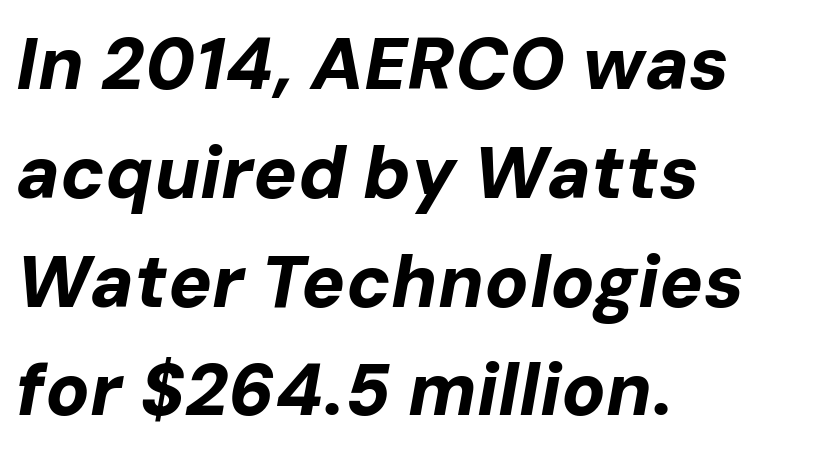
{"italic": "yes", "lean": "right", "slant_degrees": 10, "bold": "yes", "weight": "bold", "width": "normal", "stroke_contrast": "low", "x_height": "medium", "monospaced": "no", "underline": "no", "align": "left", "line_spacing": "normal", "line_spacing_ratio": 1.49, "letter_spacing": "normal", "letter_spacing_em": 0.0, "glyph_px": 73}
